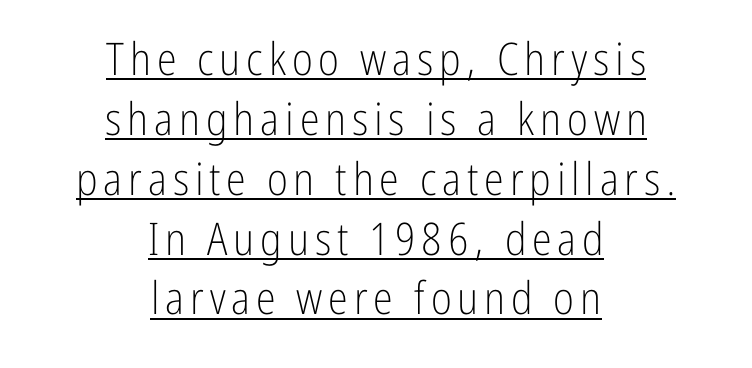
Q: Is the text bold? A: No.
Q: Is the text italic (slanted)? A: No, it is upright.
Q: Is the typeface a serif or a sans-serif typeface? A: Sans-serif.
Q: Is the text underlined? A: Yes.
Q: How is the paragraph aligned? A: Centered.
Q: Is the spacing between lines tight, normal or loose? A: Normal.
Q: Width (condensed, normal, or wide)? A: Condensed.
Q: Stroke contrast? A: Low.
Q: x-height? A: Medium.
Q: Monospaced? A: No.
